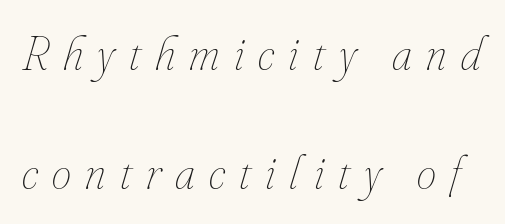
The image shows 49 px thin, condensed type, italic (leaning right); set loose line spacing (2.42x), unusually wide letter spacing (+0.29 em), not underlined; low stroke contrast and a small x-height.
